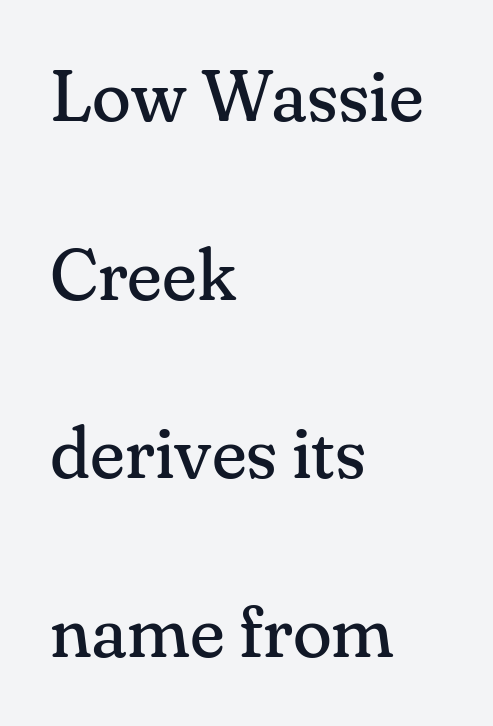
Q: Is the text bold? A: No.
Q: Is the text italic (slanted)? A: No, it is upright.
Q: Is the typeface a serif or a sans-serif typeface? A: Serif.
Q: Is the text underlined? A: No.
Q: How is the paragraph aligned? A: Left-aligned.
Q: Is the spacing between letters normal or unusually wide? A: Normal.
Q: Is the spacing between lines tight, normal or loose? A: Loose.
Q: Width (condensed, normal, or wide)? A: Normal.
Q: Stroke contrast? A: Medium.
Q: x-height? A: Small.
Q: Monospaced? A: No.
